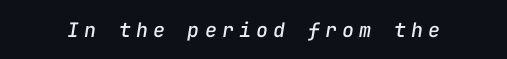
The type is letterspaced generously, with wide tracking. Each row of text sits above clean, open space. Slant detected: the letters are inclined.
